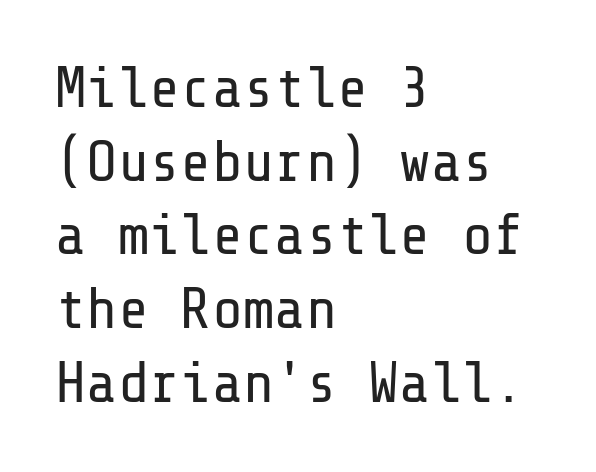
A light-to-regular cut is what we see here. Evenly set lines give the paragraph a standard silhouette. Horizontally, the lines are justified to the leading edge only. Inter-character spacing is left at the font's built-in metrics.
